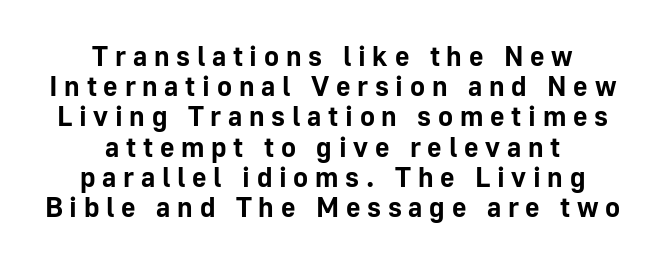
Q: Is the text bold? A: Yes.
Q: Is the text italic (slanted)? A: No, it is upright.
Q: Is the typeface a serif or a sans-serif typeface? A: Sans-serif.
Q: Is the text underlined? A: No.
Q: How is the paragraph aligned? A: Centered.
Q: Is the spacing between letters normal or unusually wide? A: Unusually wide.
Q: Is the spacing between lines tight, normal or loose? A: Tight.
Q: Width (condensed, normal, or wide)? A: Normal.
Q: Stroke contrast? A: Low.
Q: x-height? A: Medium.
Q: Monospaced? A: No.
